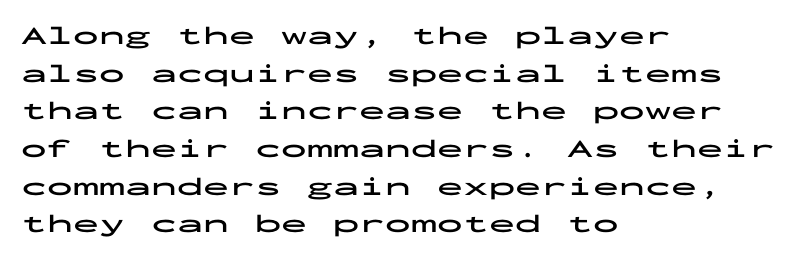
The image shows 26 px bold type, upright; set left-aligned, normal line spacing (1.45x), normal letter spacing, not underlined.
